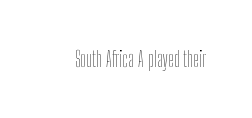
The image shows 21 px text type, upright; set normal letter spacing, not underlined.
